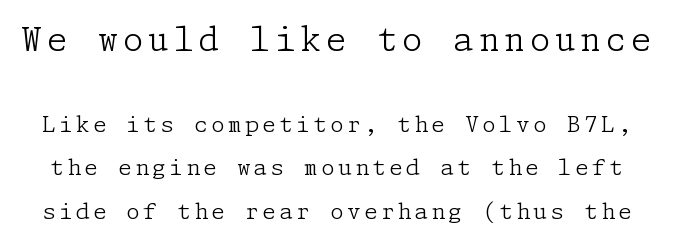
The image shows 33 px light serif type, upright; set loose line spacing (1.98x), not underlined; the first (top) block is 1.5x larger; low stroke contrast and a medium x-height.
